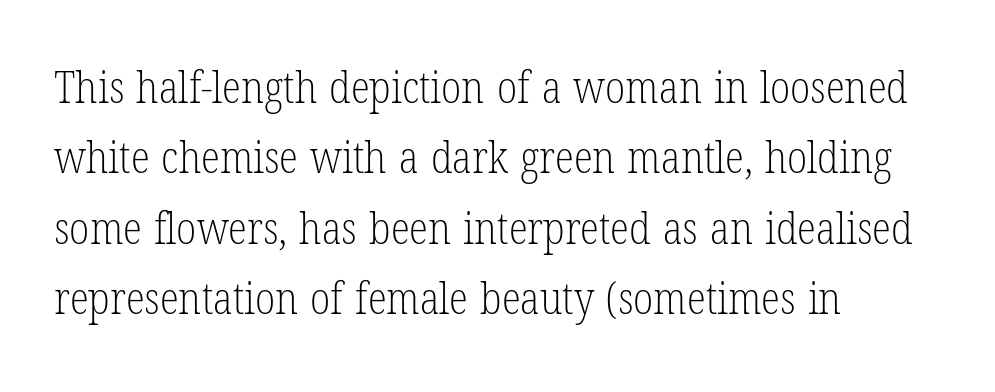
Bold? No — there's no thickening of the strokes. These lines were composed using upright roman letters. The rendering uses natural spacing where letterforms have individual widths. Summary of vertical rhythm: regular, with standard interline spacing. Check where the strokes stop: tiny serifs finish them off.
